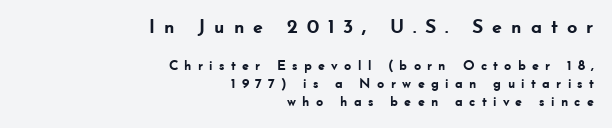
Large over small — that's the arrangement of the two blocks here. Summary of vertical rhythm: regular, with standard interline spacing. Vertical strokes here are truly vertical. The space directly below the letters is spotless.
